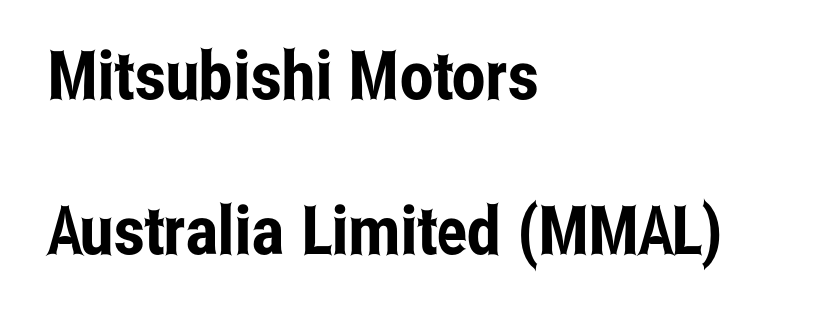
Between one letter and the next there's only the usual sliver of space. Do the characters align in a grid? No, the font is proportional. Summary of vertical rhythm: relaxed, with wide interline spacing. Type without underlining.
